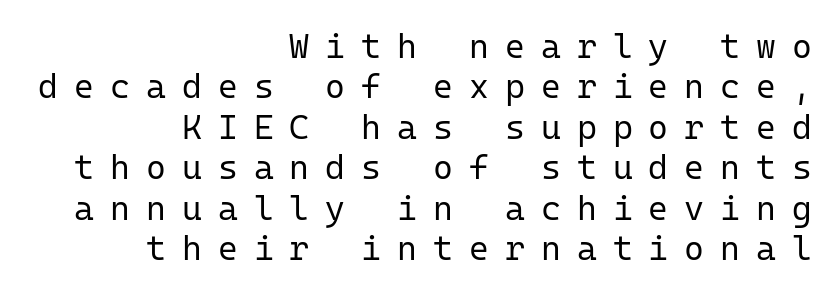
The rendering shows plain stroke endings on the letterforms — a sans-serif design. The passage shown is typed in a monospace face where columns stay perfectly aligned. The zone under the glyphs is completely vacant. The setting favours the right margin, as signatures and pull-quotes sometimes do. Glyph-to-glyph distance is far greater than everyday printed text. The font sits on the lighter half of the weight spectrum, regular included.
